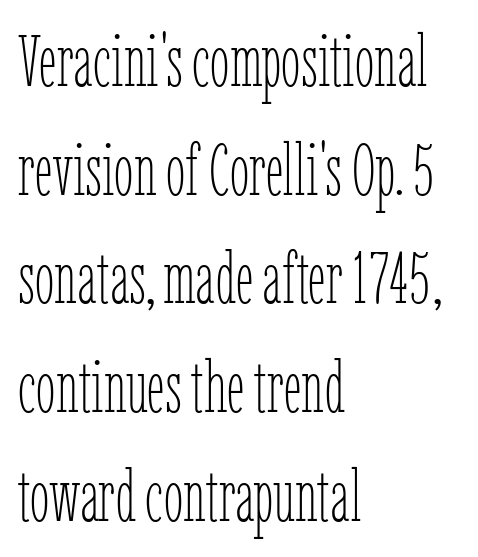
{"italic": "no", "bold": "no", "weight": "thin", "width": "condensed", "stroke_contrast": "low", "x_height": "medium", "monospaced": "no", "underline": "no", "align": "left", "line_spacing": "normal", "line_spacing_ratio": 1.53, "letter_spacing": "normal", "letter_spacing_em": 0.0, "glyph_px": 71}
